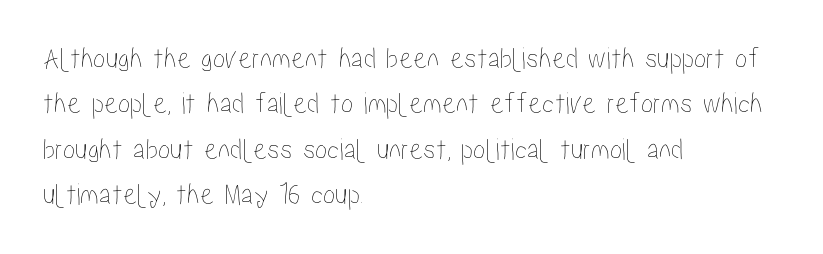
The image shows 31 px condensed type, upright; set left-aligned, normal line spacing (1.46x), normal letter spacing, not underlined; low stroke contrast and a medium x-height.
